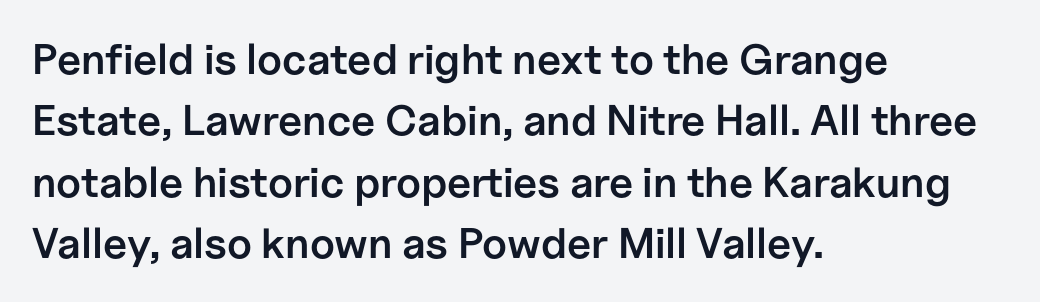
The image shows 43 px semibold sans-serif type, upright; set left-aligned, normal line spacing (1.43x), normal letter spacing, not underlined; low stroke contrast and a medium x-height.
